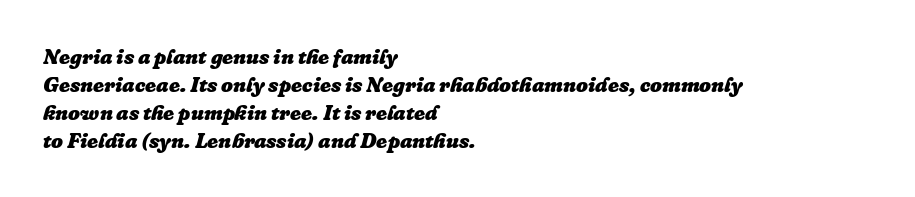
The image shows 21 px bold type, italic (leaning right); set left-aligned, normal line spacing (1.33x), normal letter spacing, not underlined.
